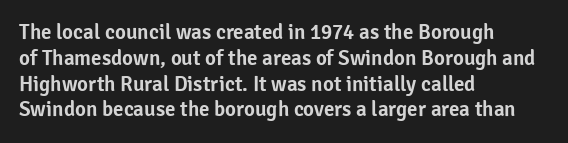
Q: Is the text italic (slanted)? A: No, it is upright.
Q: Is the text underlined? A: No.
Q: How is the paragraph aligned? A: Left-aligned.
Q: Is the spacing between letters normal or unusually wide? A: Normal.
